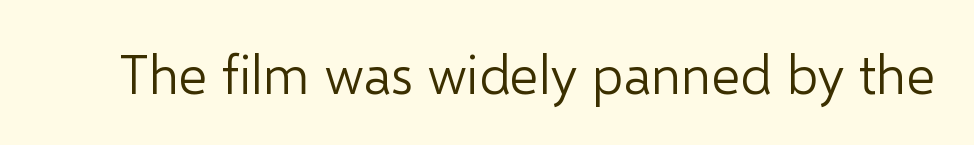
Q: Is the text bold? A: No.
Q: Is the text italic (slanted)? A: No, it is upright.
Q: Is the typeface a serif or a sans-serif typeface? A: Sans-serif.
Q: Is the text underlined? A: No.
Q: Is the spacing between letters normal or unusually wide? A: Normal.
Q: Width (condensed, normal, or wide)? A: Normal.
Q: Stroke contrast? A: Low.
Q: x-height? A: Medium.
Q: Monospaced? A: No.
